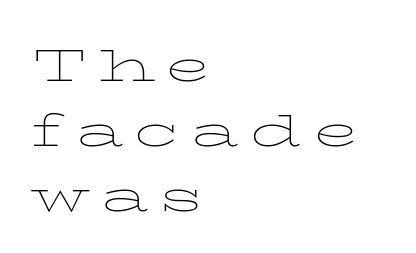
Q: Is the text bold? A: No.
Q: Is the text italic (slanted)? A: No, it is upright.
Q: Is the text underlined? A: No.
Q: How is the paragraph aligned? A: Left-aligned.
Q: Is the spacing between lines tight, normal or loose? A: Tight.
Q: Width (condensed, normal, or wide)? A: Wide.
Q: Stroke contrast? A: Low.
Q: x-height? A: Medium.
Q: Monospaced? A: No.
